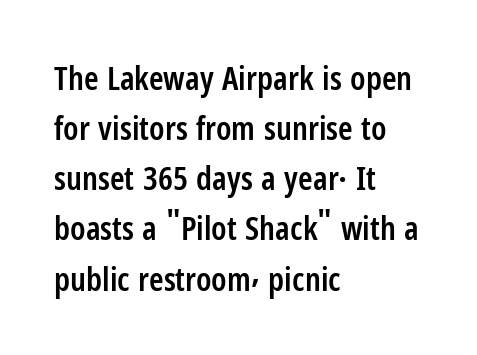
Typesetter's note: demi weight, one step under bold. Notice how descenders clear the ascenders below comfortably — that's standard leading. Quick note: underline off. Between one letter and the next there's only the usual sliver of space. These lines are rendered in a variable-pitch font.
